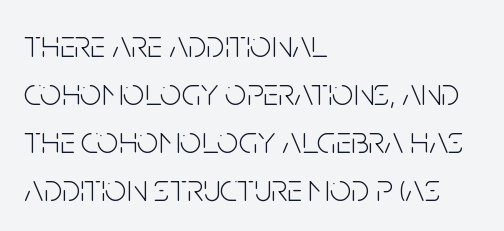
The image shows 38 px light, condensed sans-serif type, upright; set left-aligned, normal line spacing (1.26x), normal letter spacing, not underlined; low stroke contrast and a large x-height.
